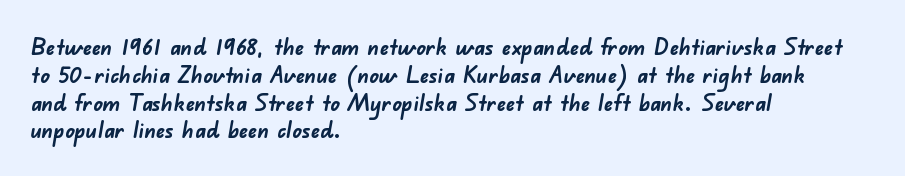
The image shows 23 px bold type; set left-aligned, line spacing 1.21x, normal letter spacing, not underlined.
